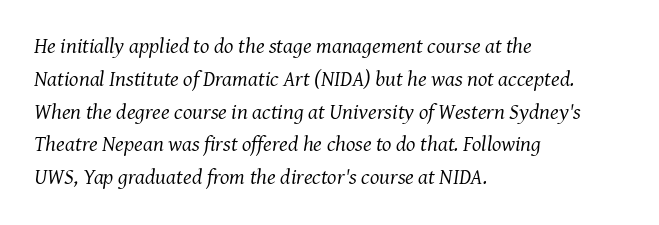
This rendering uses left alignment, leaving the right contour irregular. Normally led — the rows are evenly, conventionally spaced. Vertical stems look standard width or narrower in stroke. Looking at the ascenders, they clearly lean.
